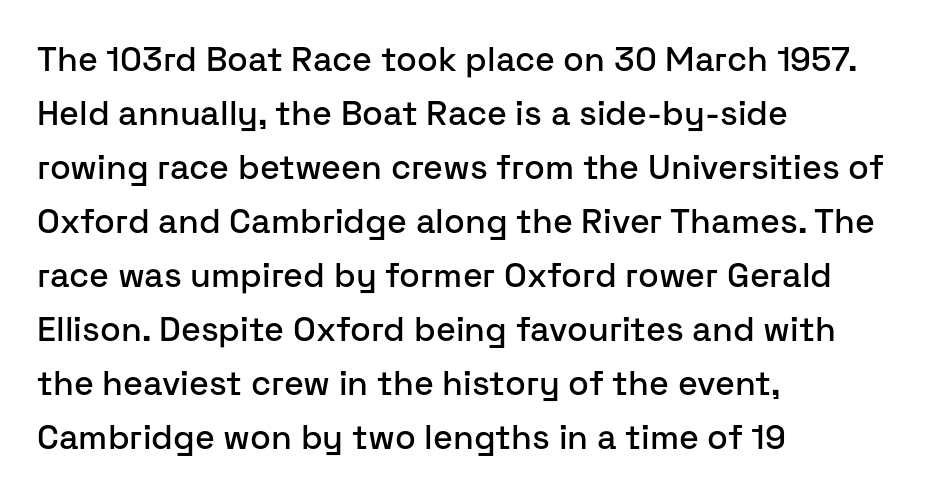
Think of a printed novel: that variable character pitch is what you see here. Serif or sans? Sans — the stroke terminals are bare. Baseline-to-baseline distance is the conventional proportion of letter height. The text block is weighted toward the left margin, trailing off unevenly rightward.
